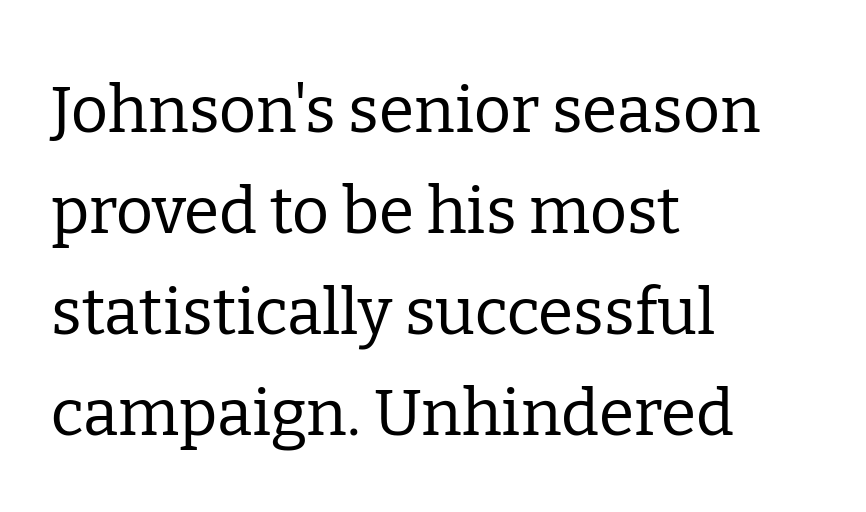
{"serif": "yes", "italic": "no", "bold": "no", "weight": "regular", "width": "normal", "stroke_contrast": "low", "x_height": "medium", "monospaced": "no", "underline": "no", "align": "left", "line_spacing": "normal", "line_spacing_ratio": 1.58, "letter_spacing": "normal", "letter_spacing_em": 0.0, "glyph_px": 64}
